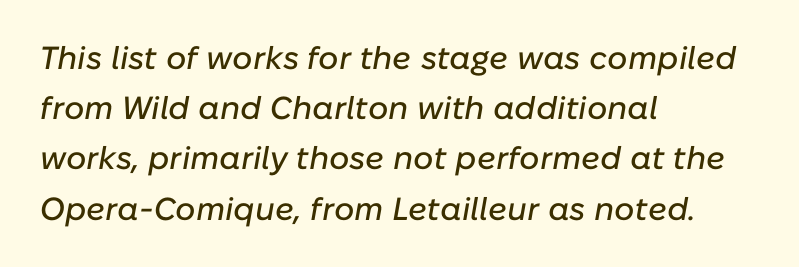
The image shows 32 px text type, italic (leaning right); set left-aligned, normal line spacing (1.57x), normal letter spacing, not underlined; low stroke contrast and a medium x-height.
